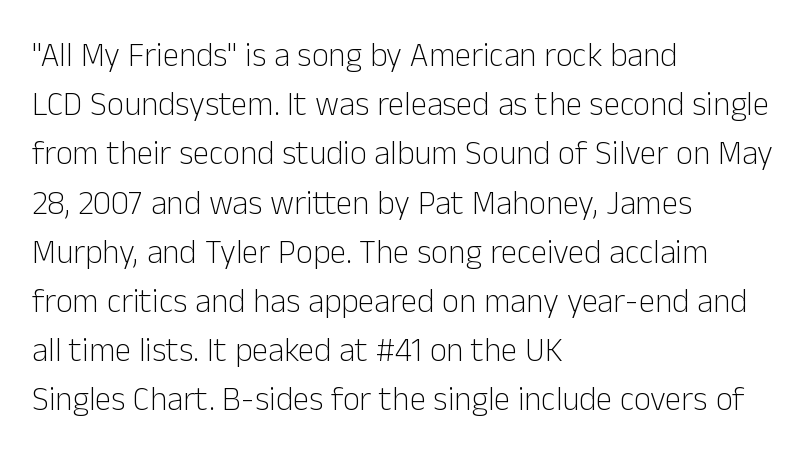
{"serif": "no", "italic": "no", "bold": "no", "weight": "light", "width": "normal", "stroke_contrast": "low", "x_height": "medium", "monospaced": "no", "underline": "no", "align": "left", "line_spacing": "normal", "line_spacing_ratio": 1.49, "letter_spacing": "normal", "letter_spacing_em": 0.0, "glyph_px": 33}
